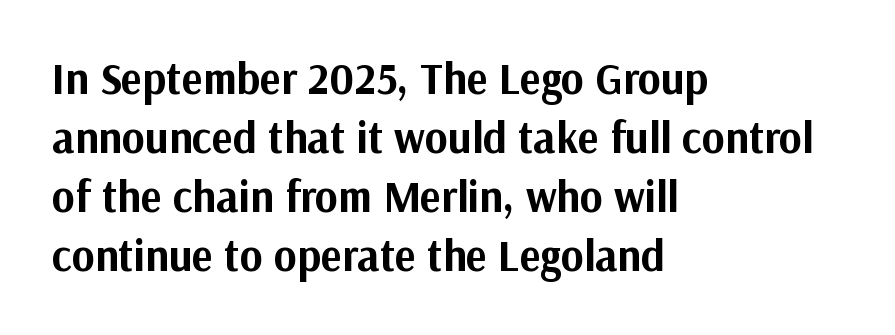
{"serif": "no", "italic": "no", "bold": "yes", "weight": "bold", "width": "normal", "stroke_contrast": "medium", "x_height": "medium", "monospaced": "no", "underline": "no", "align": "left", "line_spacing": "normal", "line_spacing_ratio": 1.34, "letter_spacing": "normal", "letter_spacing_em": 0.0, "glyph_px": 44}
